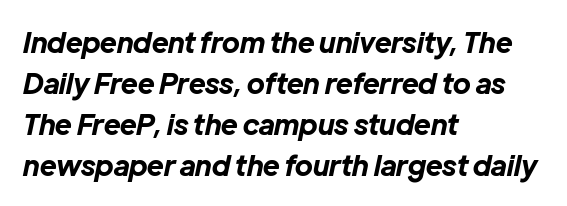
Q: Is the text bold? A: Yes.
Q: Is the text italic (slanted)? A: Yes, it leans right by about 12 degrees.
Q: Is the text underlined? A: No.
Q: How is the paragraph aligned? A: Left-aligned.
Q: Is the spacing between letters normal or unusually wide? A: Normal.
Q: Is the spacing between lines tight, normal or loose? A: Normal.
Q: Width (condensed, normal, or wide)? A: Normal.
Q: Stroke contrast? A: Low.
Q: x-height? A: Medium.
Q: Monospaced? A: No.
